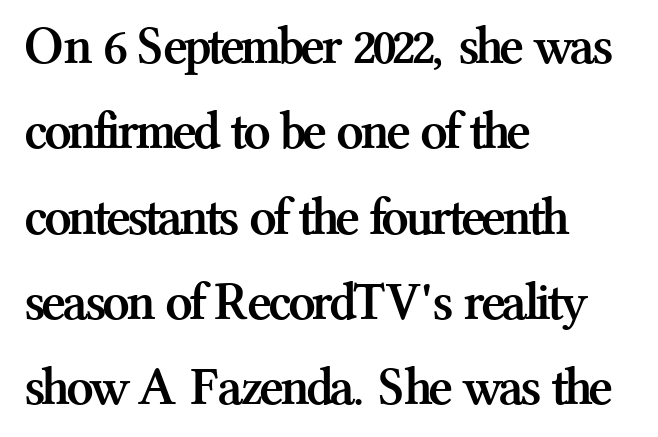
{"serif": "yes", "italic": "no", "bold": "yes", "weight": "semibold", "width": "normal", "stroke_contrast": "medium", "x_height": "medium", "monospaced": "no", "underline": "no", "align": "left", "line_spacing": "normal", "line_spacing_ratio": 1.58, "letter_spacing": "normal", "letter_spacing_em": 0.0, "glyph_px": 54}
